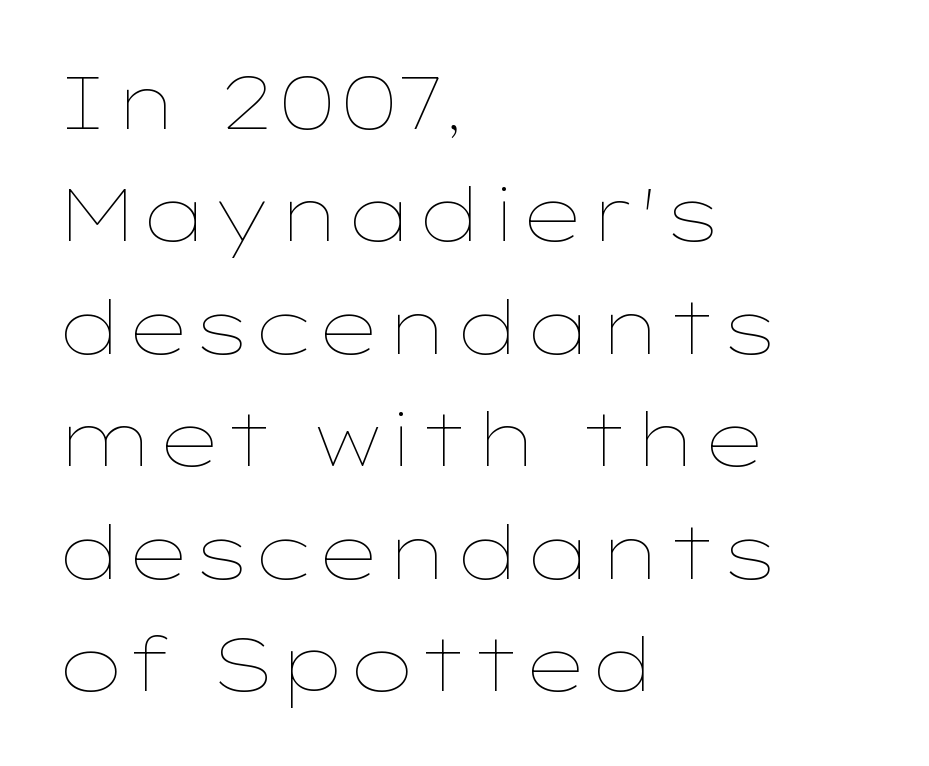
A normal amount of white space separates one row of letters from the next. The letters advance in unequal steps, a hallmark of proportional type. Students, note that the glyphs here touch the page at normal intervals. Descender tails drop into unmarked territory.
